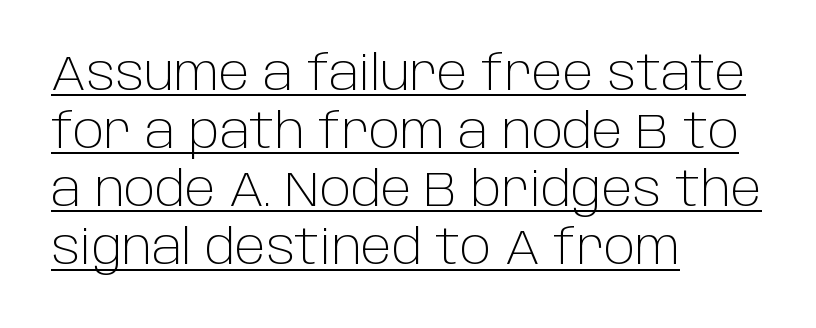
{"serif": "no", "italic": "no", "bold": "no", "weight": "light", "width": "normal", "stroke_contrast": "low", "x_height": "large", "monospaced": "no", "underline": "yes", "align": "left", "line_spacing_ratio": 1.21, "letter_spacing": "normal", "letter_spacing_em": 0.0, "glyph_px": 48}
